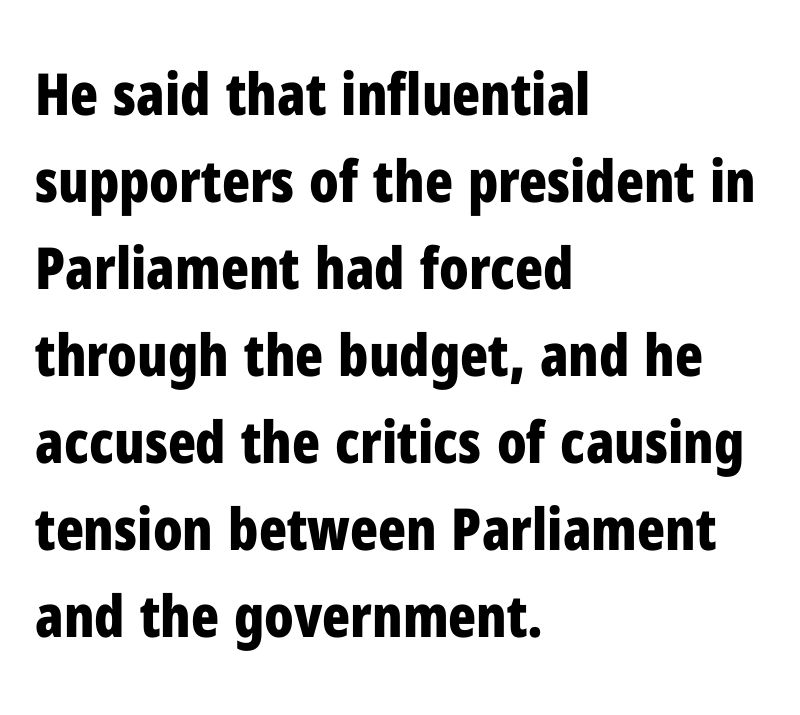
{"serif": "no", "italic": "no", "bold": "yes", "weight": "bold", "width": "condensed", "stroke_contrast": "low", "x_height": "medium", "monospaced": "no", "underline": "no", "align": "left", "line_spacing": "normal", "line_spacing_ratio": 1.5, "letter_spacing": "normal", "letter_spacing_em": 0.0, "glyph_px": 58}
